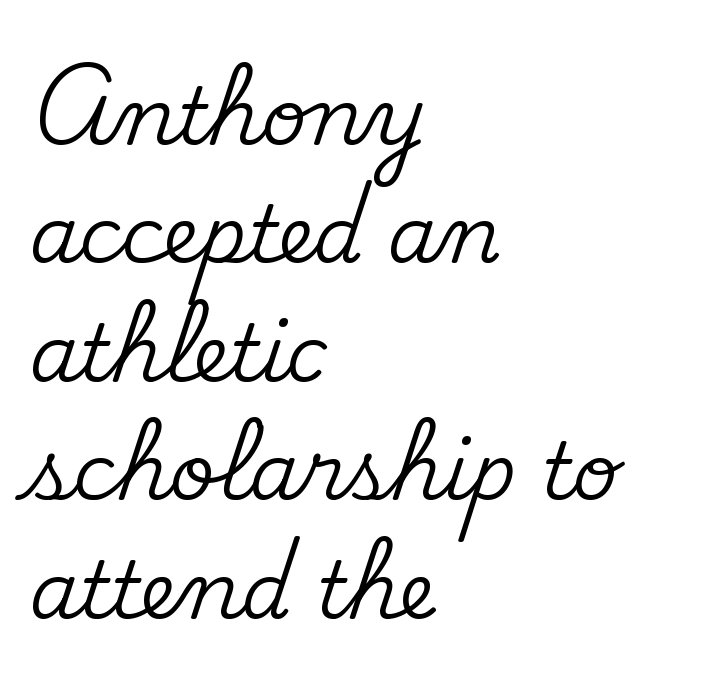
{"width": "normal", "stroke_contrast": "medium", "x_height": "small", "monospaced": "no", "underline": "no", "align": "left", "line_spacing": "normal", "line_spacing_ratio": 1.5, "letter_spacing": "normal", "letter_spacing_em": 0.0, "glyph_px": 79}
